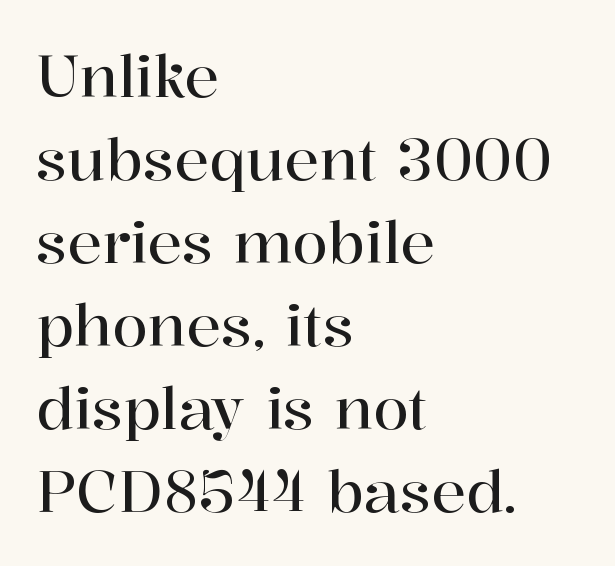
{"serif": "yes", "italic": "no", "width": "normal", "stroke_contrast": "high", "x_height": "medium", "monospaced": "no", "underline": "no", "align": "left", "line_spacing": "normal", "line_spacing_ratio": 1.43, "letter_spacing": "normal", "letter_spacing_em": 0.0, "glyph_px": 58}
